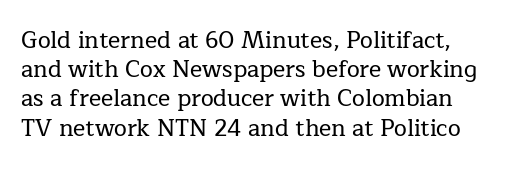
{"italic": "no", "underline": "no", "line_spacing": "normal", "line_spacing_ratio": 1.27, "letter_spacing": "normal", "letter_spacing_em": 0.0, "glyph_px": 23}
